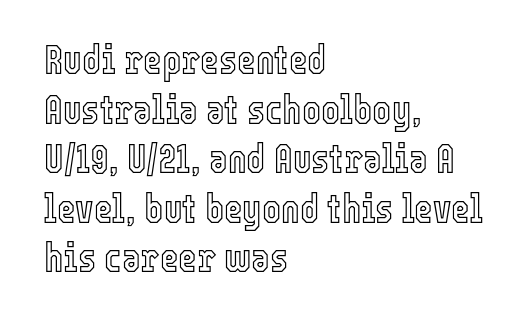
Q: Is the text italic (slanted)? A: No, it is upright.
Q: Is the text underlined? A: No.
Q: How is the paragraph aligned? A: Left-aligned.
Q: Is the spacing between letters normal or unusually wide? A: Normal.
Q: Width (condensed, normal, or wide)? A: Condensed.
Q: x-height? A: Medium.
Q: Monospaced? A: No.
